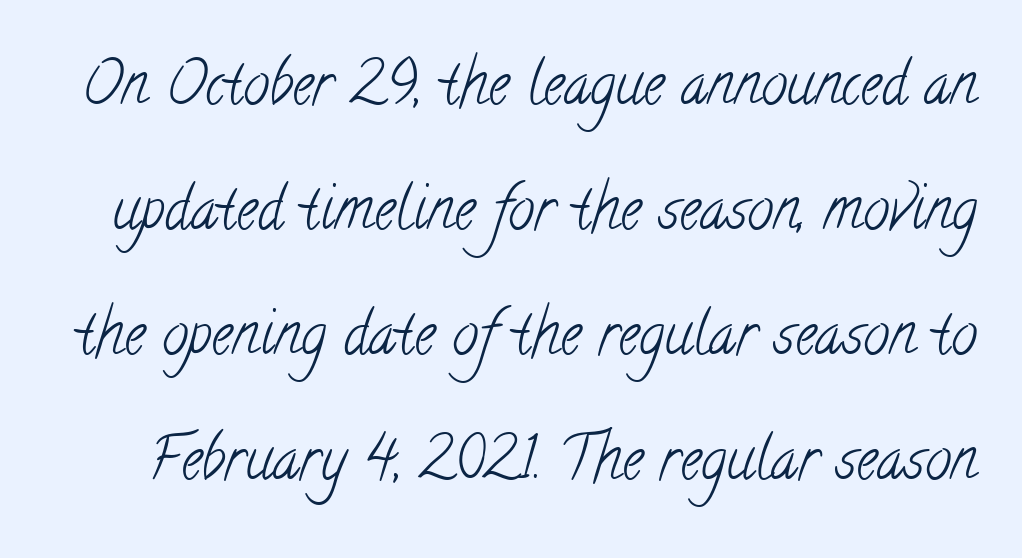
Q: Is the text bold? A: No.
Q: Is the typeface a serif or a sans-serif typeface? A: Serif.
Q: Is the text underlined? A: No.
Q: Is the spacing between letters normal or unusually wide? A: Normal.
Q: Is the spacing between lines tight, normal or loose? A: Loose.
Q: Width (condensed, normal, or wide)? A: Condensed.
Q: Stroke contrast? A: Low.
Q: x-height? A: Small.
Q: Monospaced? A: No.
